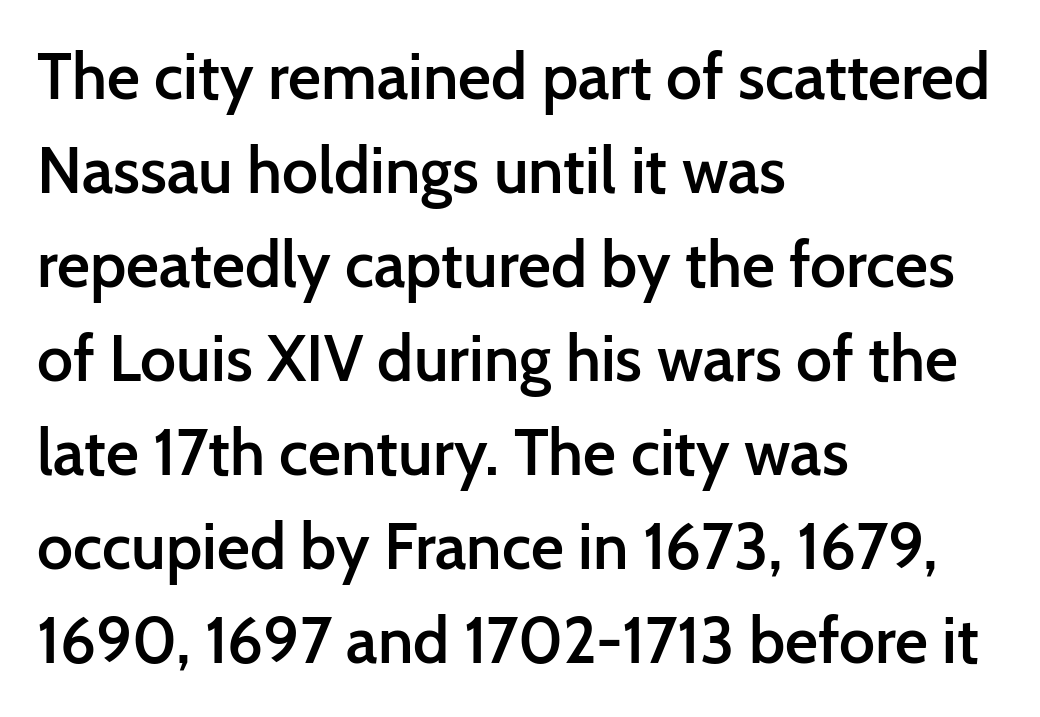
{"serif": "no", "italic": "no", "bold": "semi", "weight": "semibold", "width": "normal", "stroke_contrast": "low", "x_height": "medium", "monospaced": "no", "underline": "no", "align": "left", "line_spacing": "normal", "line_spacing_ratio": 1.47, "letter_spacing": "normal", "letter_spacing_em": 0.0, "glyph_px": 64}
